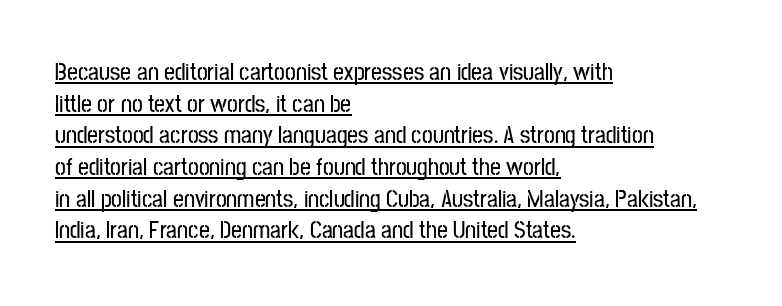
{"italic": "no", "underline": "yes", "align": "left", "line_spacing": "normal", "line_spacing_ratio": 1.32, "letter_spacing": "normal", "letter_spacing_em": 0.0, "glyph_px": 24}
